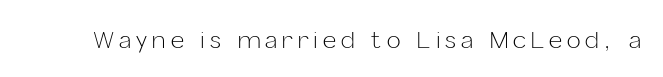
Q: Is the text bold? A: No.
Q: Is the text italic (slanted)? A: No, it is upright.
Q: Is the text underlined? A: No.
Q: Is the spacing between letters normal or unusually wide? A: Unusually wide.
